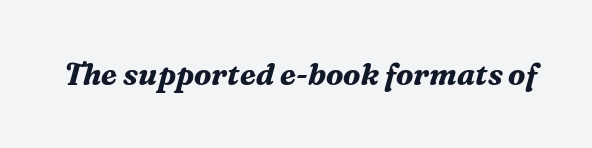
{"serif": "yes", "italic": "yes", "lean": "right", "slant_degrees": 16, "bold": "yes", "weight": "bold", "width": "normal", "stroke_contrast": "medium", "x_height": "medium", "monospaced": "no", "underline": "no", "letter_spacing": "normal", "letter_spacing_em": 0.0, "glyph_px": 30}
